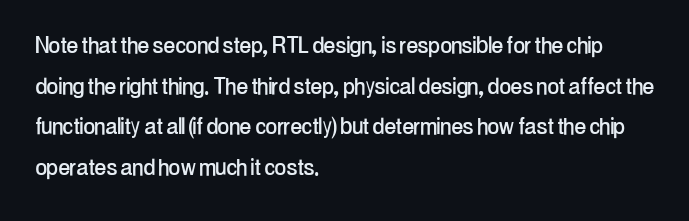
The image shows 28 px condensed sans-serif type, upright; set left-aligned, normal line spacing (1.45x), normal letter spacing, not underlined; low stroke contrast and a medium x-height.
